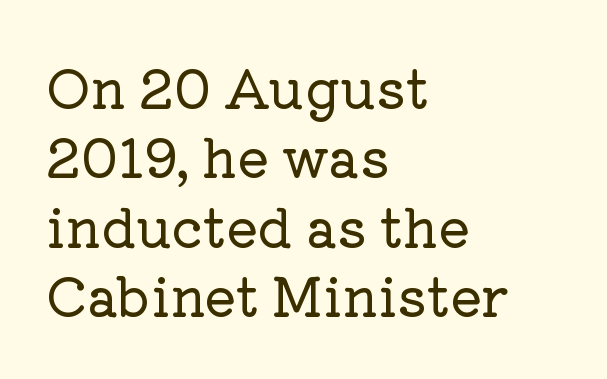
Q: Is the text italic (slanted)? A: No, it is upright.
Q: Is the typeface a serif or a sans-serif typeface? A: Serif.
Q: Is the text underlined? A: No.
Q: How is the paragraph aligned? A: Left-aligned.
Q: Is the spacing between letters normal or unusually wide? A: Normal.
Q: Is the spacing between lines tight, normal or loose? A: Normal.
Q: Width (condensed, normal, or wide)? A: Normal.
Q: Stroke contrast? A: Low.
Q: x-height? A: Medium.
Q: Monospaced? A: No.
